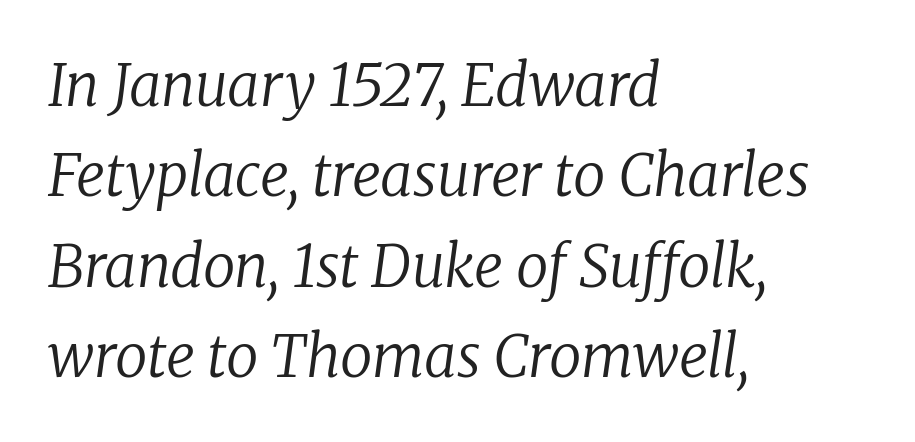
The image shows 58 px regular-weight serif type, italic (leaning right); set left-aligned, normal line spacing (1.56x), normal letter spacing, not underlined; low stroke contrast and a medium x-height.
